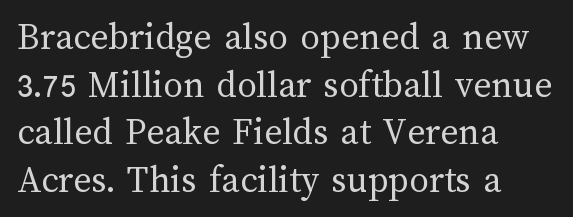
The image shows 39 px regular-weight type, upright; set left-aligned, line spacing 1.22x, normal letter spacing, not underlined; medium stroke contrast and a medium x-height.
